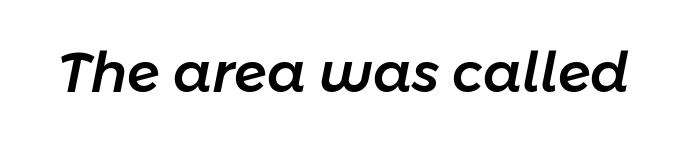
Q: Is the text italic (slanted)? A: Yes, it leans right by about 11 degrees.
Q: Is the text underlined? A: No.
Q: Is the spacing between letters normal or unusually wide? A: Normal.
Q: Width (condensed, normal, or wide)? A: Normal.
Q: Stroke contrast? A: Low.
Q: x-height? A: Medium.
Q: Monospaced? A: No.
